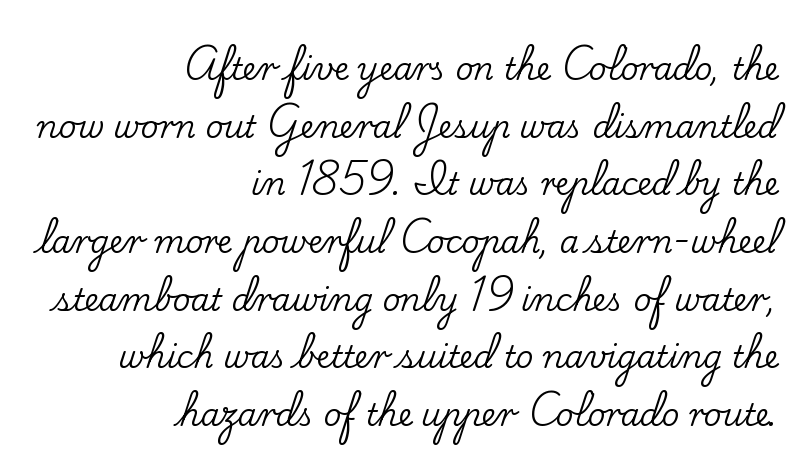
Q: Is the text italic (slanted)? A: Yes.
Q: Is the typeface a serif or a sans-serif typeface? A: Serif.
Q: Is the text underlined? A: No.
Q: How is the paragraph aligned? A: Right-aligned.
Q: Is the spacing between letters normal or unusually wide? A: Normal.
Q: Width (condensed, normal, or wide)? A: Normal.
Q: Stroke contrast? A: Low.
Q: x-height? A: Small.
Q: Monospaced? A: No.
